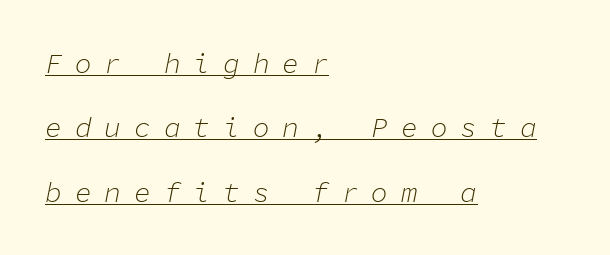
The image shows 28 px light type, italic (leaning right), monospaced; set left-aligned, loose line spacing (2.3x), unusually wide letter spacing (+0.46 em), underlined; low stroke contrast and a medium x-height.
